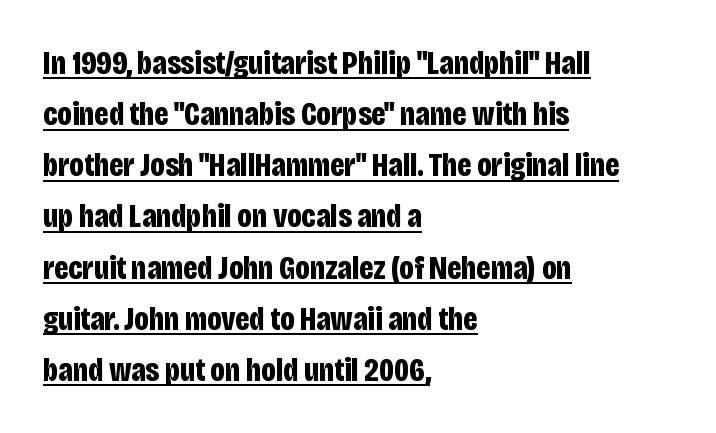
The image shows 33 px bold, condensed sans-serif type, upright; set left-aligned, normal line spacing (1.55x), normal letter spacing, underlined; low stroke contrast and a large x-height.
